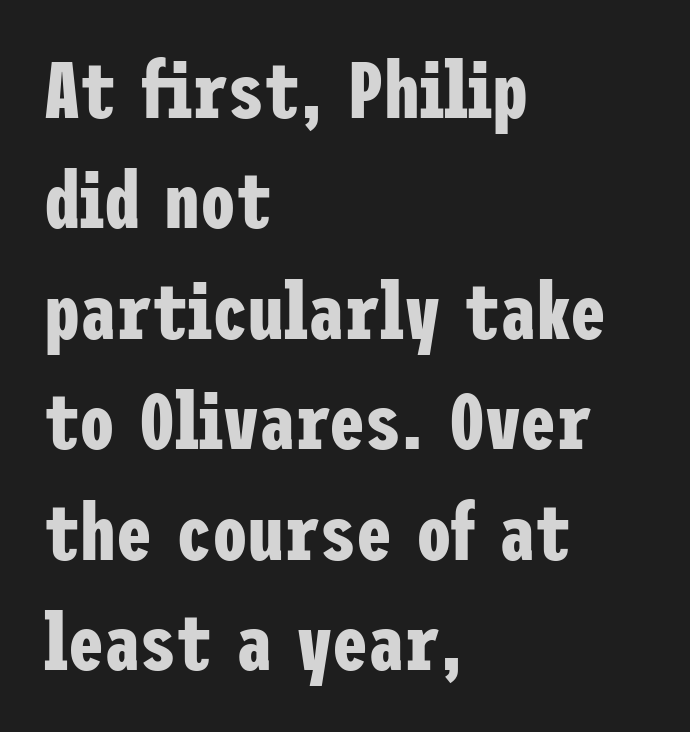
The letters carry no serifs — their stems end cleanly without finishing strokes. The rag falls on the right side of this text block. A clean baseline with only descenders dipping below it. These lines were composed using upright roman letters. What weight is shown? A full bold with thick strokes. Default kerning and tracking; the words read as compact shapes.
